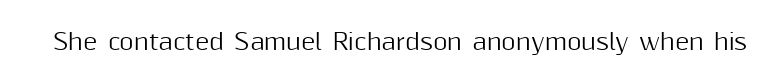
Q: Is the text italic (slanted)? A: No, it is upright.
Q: Is the text underlined? A: No.
Q: Is the spacing between letters normal or unusually wide? A: Normal.
